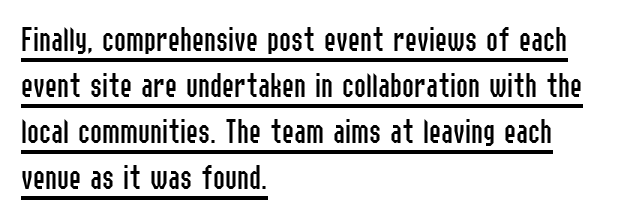
The image shows 36 px regular-weight, condensed sans-serif type, upright; set left-aligned, normal line spacing (1.28x), normal letter spacing, underlined; low stroke contrast and a medium x-height.
